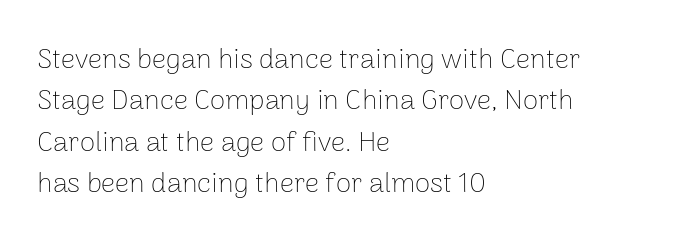
{"serif": "no", "italic": "no", "bold": "no", "weight": "thin", "width": "normal", "stroke_contrast": "low", "x_height": "medium", "monospaced": "no", "underline": "no", "align": "left", "line_spacing": "normal", "line_spacing_ratio": 1.48, "letter_spacing": "normal", "letter_spacing_em": 0.0, "glyph_px": 28}
